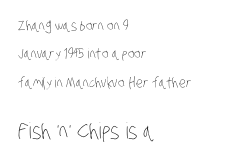
The image shows 22 px text type; set left-aligned, loose line spacing (2.02x), normal letter spacing, not underlined; the second (bottom) block is 1.57x larger.
